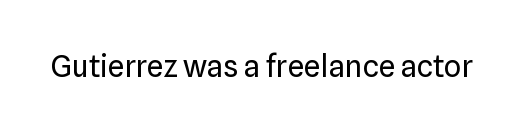
Q: Is the text bold? A: No.
Q: Is the text italic (slanted)? A: No, it is upright.
Q: Is the typeface a serif or a sans-serif typeface? A: Sans-serif.
Q: Is the text underlined? A: No.
Q: Is the spacing between letters normal or unusually wide? A: Normal.
Q: Width (condensed, normal, or wide)? A: Normal.
Q: Stroke contrast? A: Low.
Q: x-height? A: Medium.
Q: Monospaced? A: No.
